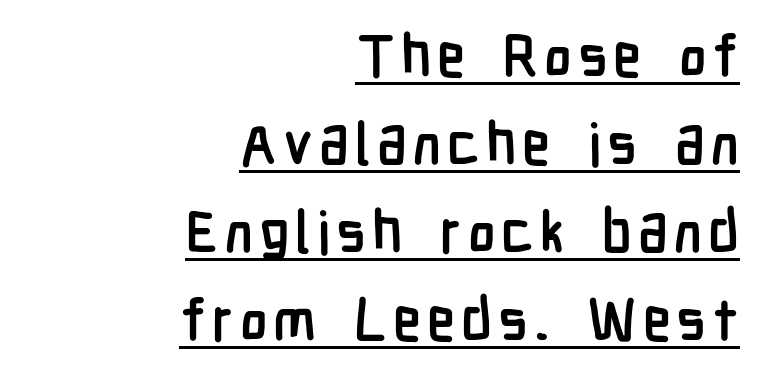
Horizontal bands of white between lines are of average thickness. What weight is shown? A full bold with thick strokes. The words here are underlined. The rendering uses natural spacing where letterforms have individual widths. Every stem runs plumb, perpendicular to the baseline.
